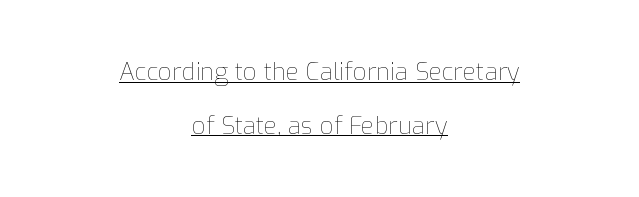
{"italic": "no", "bold": "no", "underline": "yes", "align": "center", "line_spacing": "loose", "line_spacing_ratio": 2.23, "letter_spacing": "normal", "letter_spacing_em": 0.0, "glyph_px": 24}
